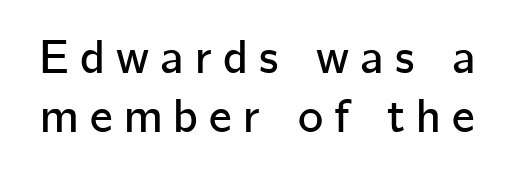
The image shows 48 px sans-serif type, upright; set line spacing 1.23x, unusually wide letter spacing (+0.23 em), not underlined; low stroke contrast and a medium x-height.
